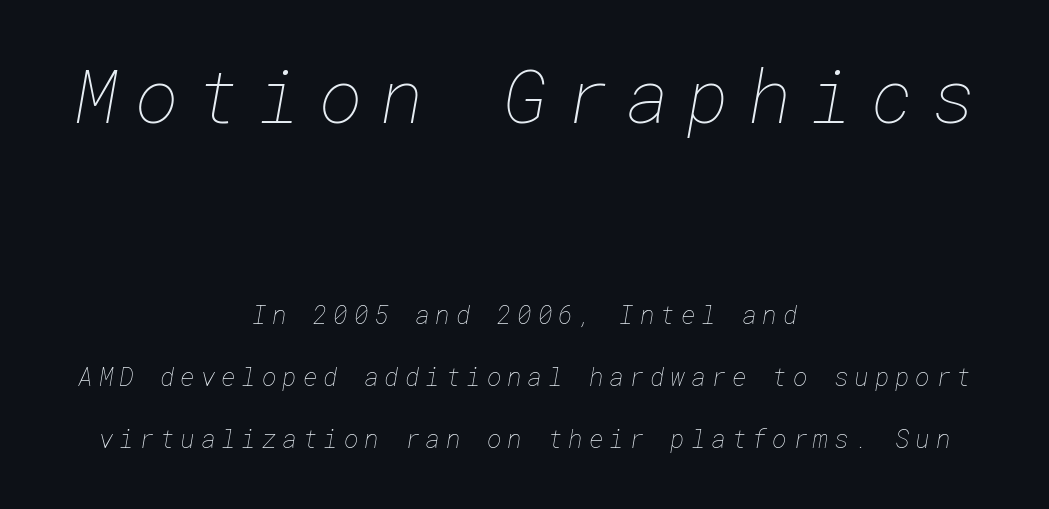
Q: Is the text bold? A: No.
Q: Is the text underlined? A: No.
Q: How is the paragraph aligned? A: Centered.
Q: Is the spacing between letters normal or unusually wide? A: Unusually wide.
Q: Is the spacing between lines tight, normal or loose? A: Loose.
Q: Which block of text is set in a larger size, the first (top) or the second (bottom)? A: The first (top) one.
Q: Width (condensed, normal, or wide)? A: Normal.
Q: Stroke contrast? A: Low.
Q: x-height? A: Medium.
